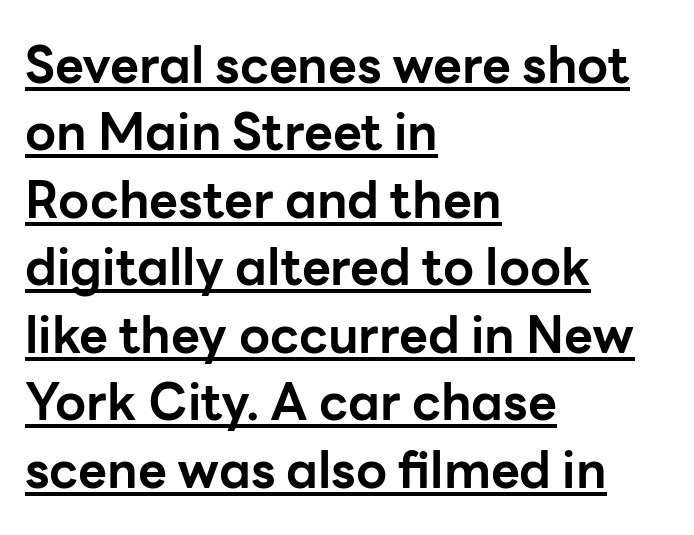
A classic flush-left, rag-right setting is used for this passage. Does the leading feel generous? No, just average. Like a heading marked for emphasis, these lines bear an underscore. The font's upright variant was chosen for this text.
